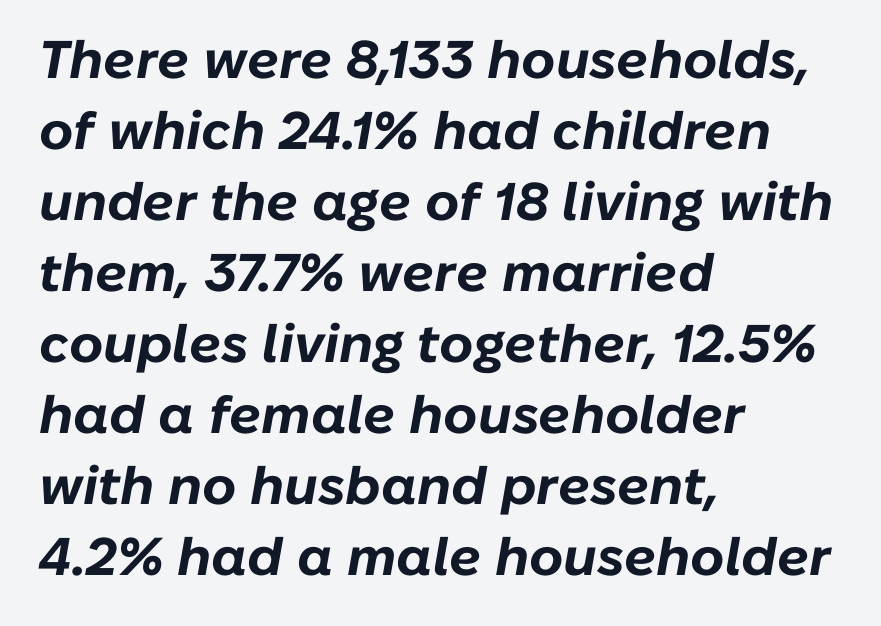
This rendering leaves character spacing at its baseline value. Is there much room between lines? A standard amount, neither cramped nor airy. Observe the lean: these are italic letterforms. These lines stack with their left ends in a neat column.
